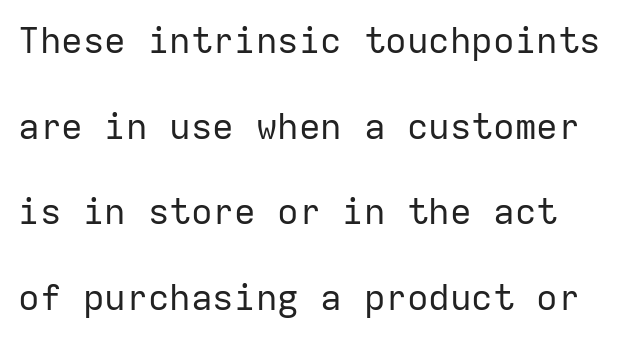
The image shows 36 px regular-weight sans-serif type, upright, monospaced; set left-aligned, loose line spacing (2.38x), normal letter spacing, not underlined; low stroke contrast and a medium x-height.
